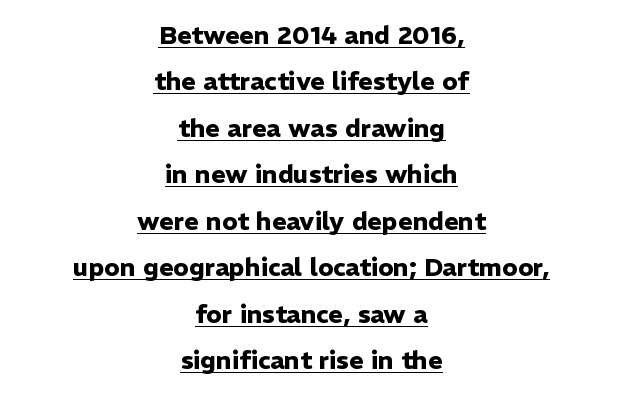
Ordinary non-slanted type is in use. A continuous stroke trails under the words, as in a hyperlink. Layout note: lines centered. Nothing unusual about the tracking: characters are spaced as the font intends.
